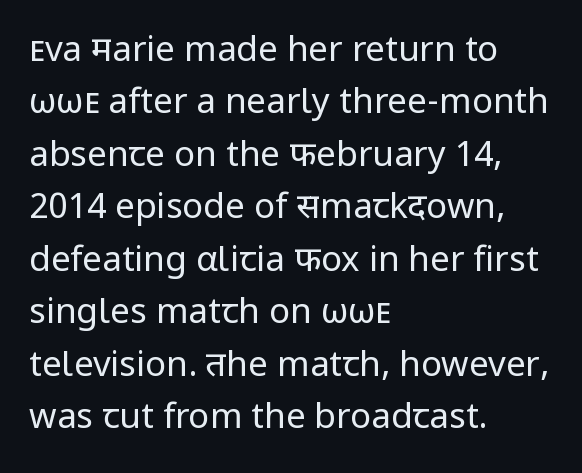
{"serif": "no", "italic": "no", "bold": "no", "weight": "regular", "width": "normal", "stroke_contrast": "low", "x_height": "medium", "monospaced": "no", "underline": "no", "align": "left", "line_spacing": "normal", "line_spacing_ratio": 1.5, "letter_spacing": "normal", "letter_spacing_em": 0.0, "glyph_px": 35}
